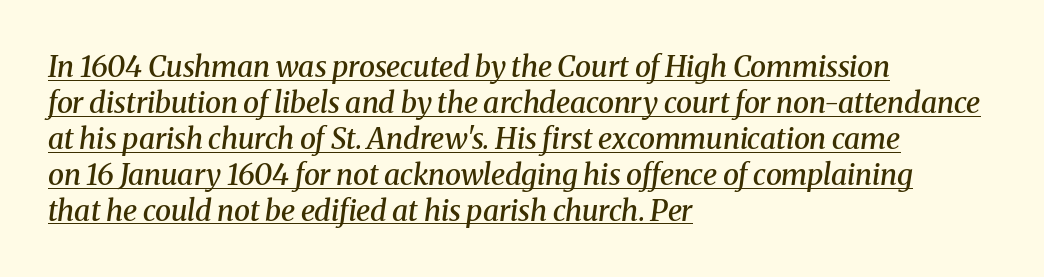
Unlike a clean sans, this face finishes its strokes with serifs. Caption: semibold face, moderately heavy strokes. Note the varied advance widths — an 'i' is clearly narrower than an 'm'. There's an unmistakable incline to the writing here. In terms of letterspacing, this is plain default setting.
